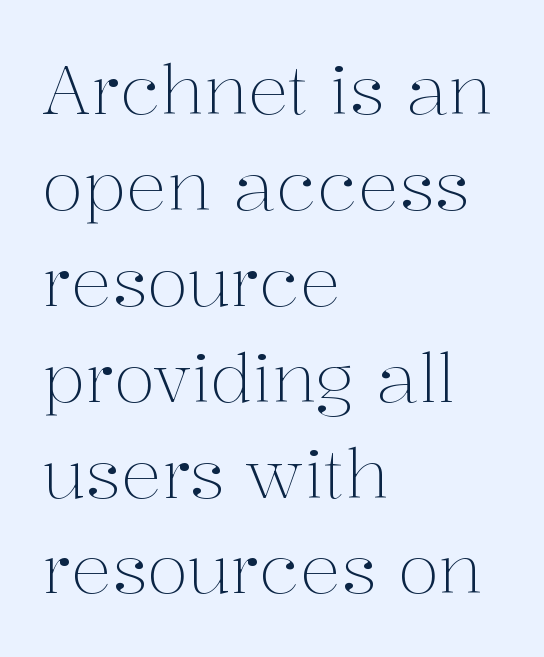
This is not heavy type; no bold has been used. Regular leading. Varying glyph widths throughout — classic text-font behaviour. The zone under the glyphs is completely vacant. A serif font was chosen for this passage.
